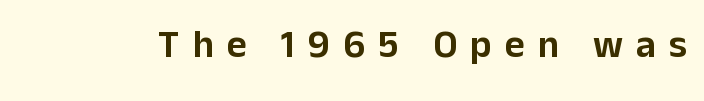
This is roman type, the default non-slanted kind. Are there feet on the stems? There aren't — it's a sans. Here the glyphs are tracked loosely, breaking word shapes into spaced letters. The passage shown is not underscored anywhere. Is this a fixed-width face? No — the glyphs have proportional, varying widths.
